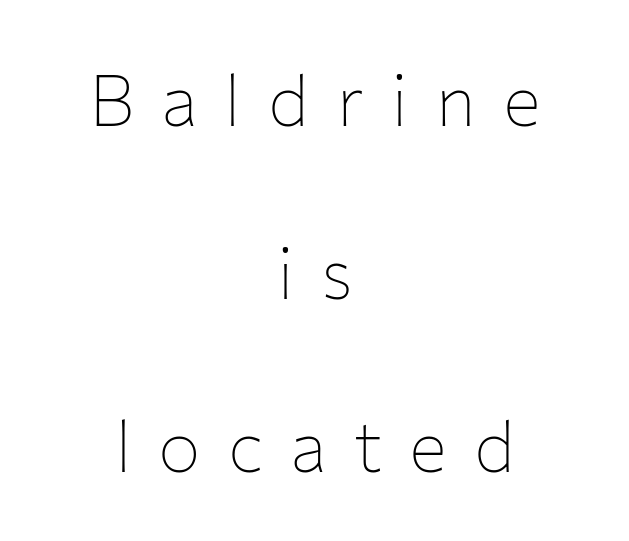
The image shows 71 px thin sans-serif type, upright; set centered, loose line spacing (2.44x), unusually wide letter spacing (+0.38 em), not underlined; low stroke contrast and a medium x-height.
